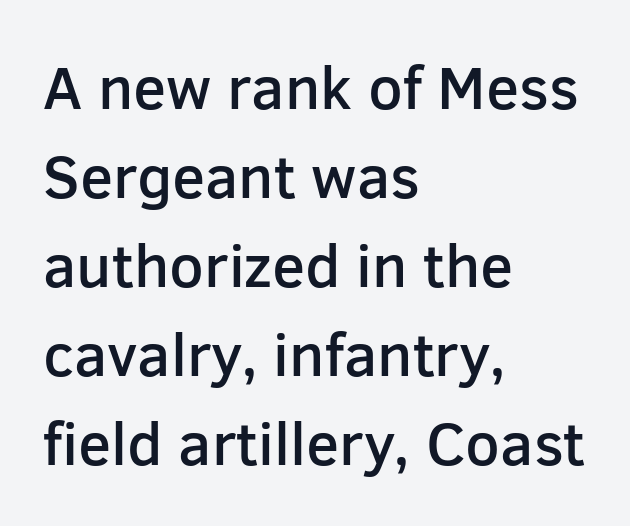
{"serif": "no", "italic": "no", "bold": "semi", "weight": "semibold", "width": "normal", "stroke_contrast": "low", "x_height": "medium", "monospaced": "no", "underline": "no", "align": "left", "line_spacing": "normal", "line_spacing_ratio": 1.46, "letter_spacing": "normal", "letter_spacing_em": 0.0, "glyph_px": 61}
